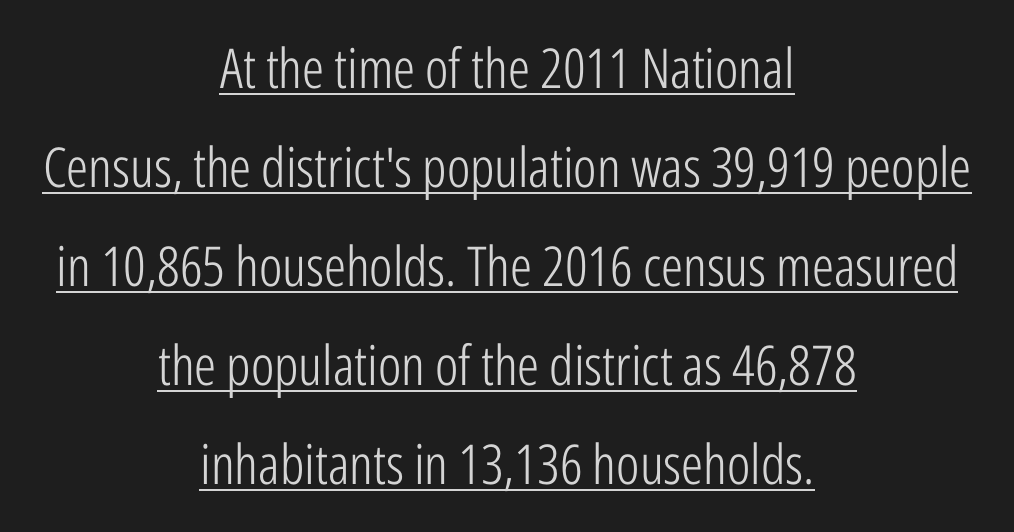
Q: Is the text bold? A: No.
Q: Is the text italic (slanted)? A: No, it is upright.
Q: Is the typeface a serif or a sans-serif typeface? A: Sans-serif.
Q: Is the text underlined? A: Yes.
Q: How is the paragraph aligned? A: Centered.
Q: Is the spacing between letters normal or unusually wide? A: Normal.
Q: Width (condensed, normal, or wide)? A: Condensed.
Q: Stroke contrast? A: Low.
Q: x-height? A: Medium.
Q: Monospaced? A: No.
